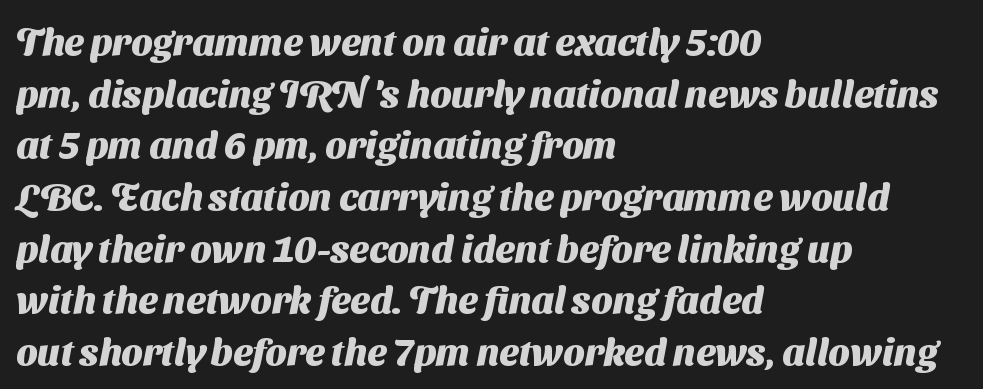
{"serif": "no", "bold": "yes", "weight": "heavy", "width": "normal", "stroke_contrast": "medium", "x_height": "medium", "monospaced": "no", "underline": "no", "align": "left", "line_spacing": "normal", "line_spacing_ratio": 1.36, "letter_spacing": "normal", "letter_spacing_em": 0.0, "glyph_px": 38}
